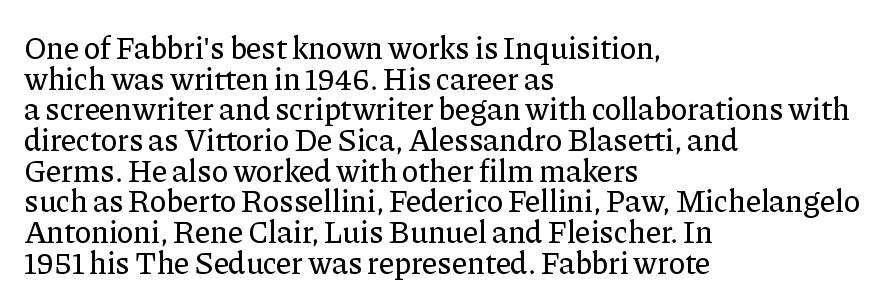
Q: Is the text italic (slanted)? A: No, it is upright.
Q: Is the typeface a serif or a sans-serif typeface? A: Serif.
Q: Is the text underlined? A: No.
Q: How is the paragraph aligned? A: Left-aligned.
Q: Is the spacing between letters normal or unusually wide? A: Normal.
Q: Is the spacing between lines tight, normal or loose? A: Tight.
Q: Width (condensed, normal, or wide)? A: Normal.
Q: Stroke contrast? A: Low.
Q: x-height? A: Medium.
Q: Monospaced? A: No.
